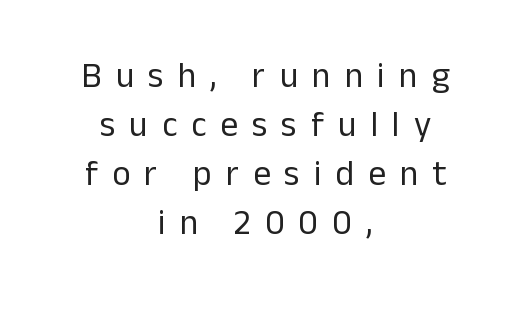
What's the leading like? Ordinary, nothing unusual. Proportional: the letters do not fall into vertical columns. Underline: absent. Glyph-to-glyph distance is far greater than everyday printed text. Unbolded letterforms with no extra heft.
